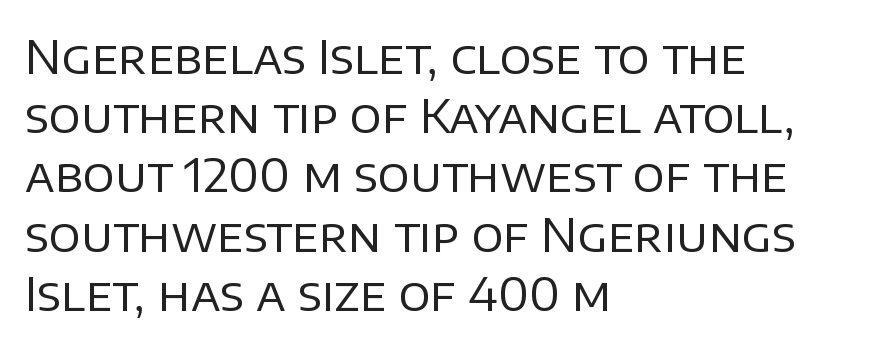
The image shows 47 px regular-weight sans-serif type, upright; set left-aligned, normal line spacing (1.26x), normal letter spacing, not underlined; low stroke contrast and a large x-height.
